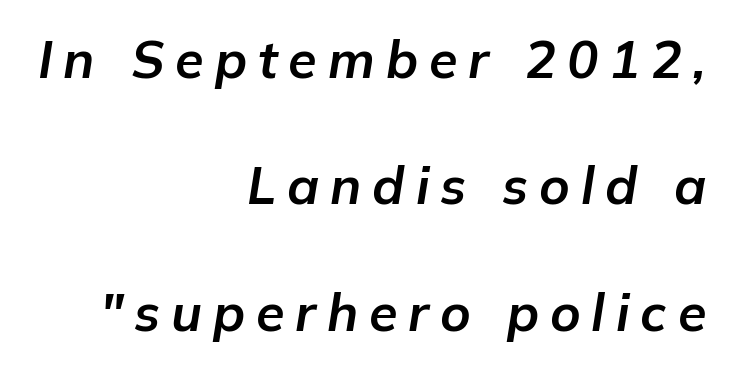
Q: Is the text bold? A: Yes.
Q: Is the text italic (slanted)? A: Yes, it leans right by about 9 degrees.
Q: Is the text underlined? A: No.
Q: How is the paragraph aligned? A: Right-aligned.
Q: Is the spacing between letters normal or unusually wide? A: Unusually wide.
Q: Is the spacing between lines tight, normal or loose? A: Loose.
Q: Width (condensed, normal, or wide)? A: Normal.
Q: Stroke contrast? A: Low.
Q: x-height? A: Medium.
Q: Monospaced? A: No.
